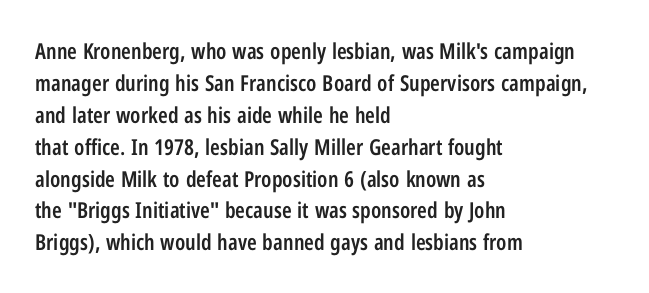
{"italic": "no", "bold": "semi", "underline": "no", "align": "left", "line_spacing": "normal", "line_spacing_ratio": 1.45, "letter_spacing": "normal", "letter_spacing_em": 0.0, "glyph_px": 22}
